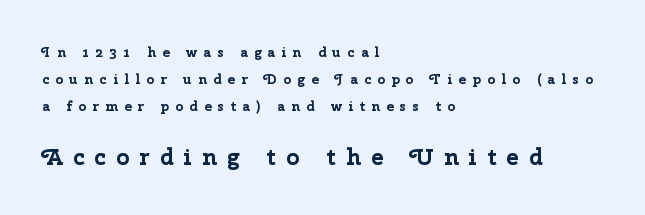
This rendering uses left alignment, leaving the right contour irregular. Underline: absent. Compare the two chunks: the lower has the greater cap height. Here the glyphs are tracked loosely, breaking word shapes into spaced letters. The sample has been set heavy, in full bold. Interline gaps are noticeably wide in this sample.
